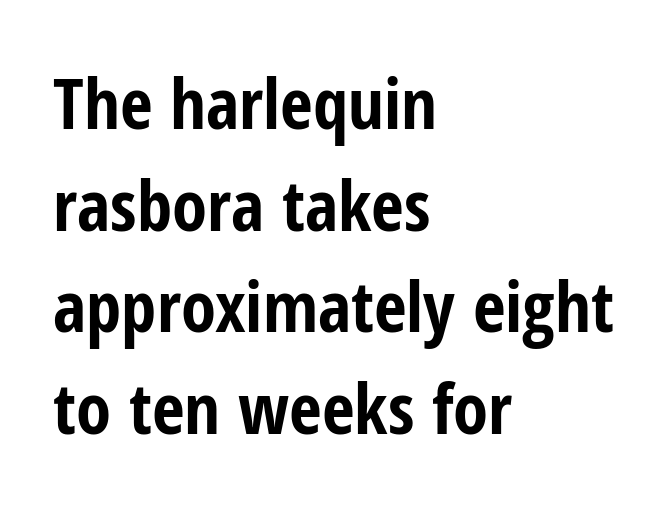
{"serif": "no", "italic": "no", "bold": "yes", "weight": "bold", "width": "condensed", "stroke_contrast": "low", "x_height": "medium", "monospaced": "no", "underline": "no", "align": "left", "line_spacing": "normal", "line_spacing_ratio": 1.43, "letter_spacing": "normal", "letter_spacing_em": 0.0, "glyph_px": 71}
